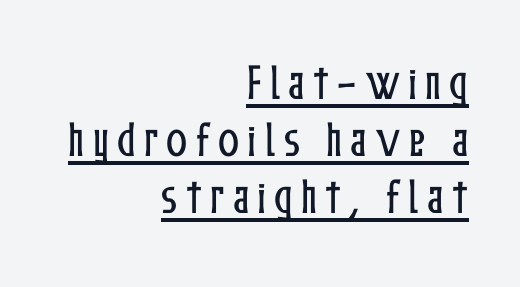
{"italic": "no", "width": "condensed", "stroke_contrast": "low", "x_height": "medium", "monospaced": "no", "underline": "yes", "align": "right", "line_spacing": "normal", "line_spacing_ratio": 1.46, "letter_spacing": "wide", "letter_spacing_em": 0.21, "glyph_px": 39}
